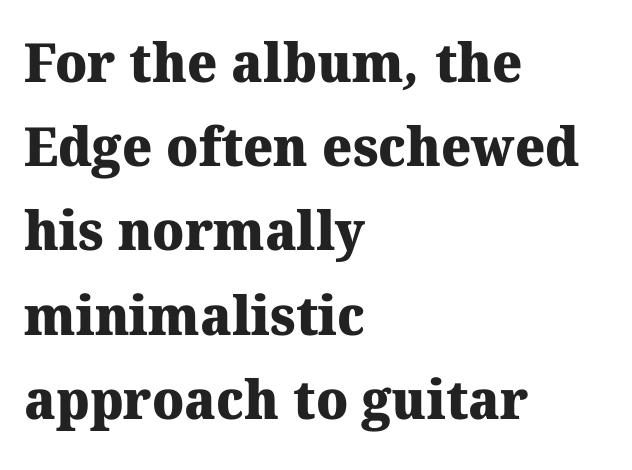
The image shows 54 px heavy serif type; set left-aligned, normal line spacing (1.56x), normal letter spacing, not underlined; medium stroke contrast and a medium x-height.
